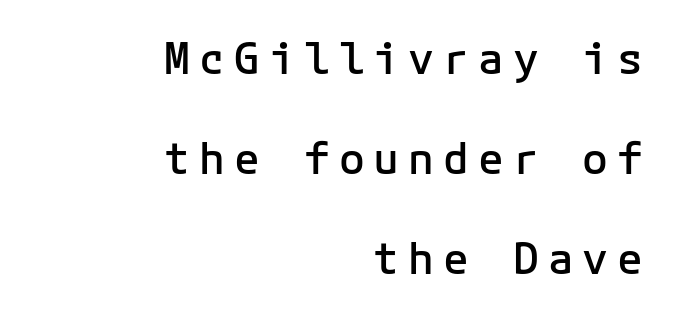
{"serif": "no", "italic": "no", "bold": "semi", "weight": "semibold", "width": "normal", "stroke_contrast": "low", "x_height": "medium", "underline": "no", "align": "right", "line_spacing": "loose", "line_spacing_ratio": 2.32, "letter_spacing": "wide", "letter_spacing_em": 0.21, "glyph_px": 43}
